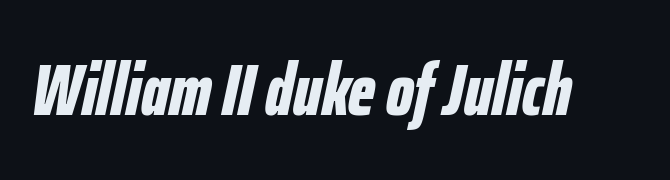
Q: Is the text bold? A: Yes.
Q: Is the text italic (slanted)? A: Yes, it leans right by about 12 degrees.
Q: Is the text underlined? A: No.
Q: Is the spacing between letters normal or unusually wide? A: Normal.
Q: Width (condensed, normal, or wide)? A: Condensed.
Q: Stroke contrast? A: Low.
Q: x-height? A: Medium.
Q: Monospaced? A: No.
